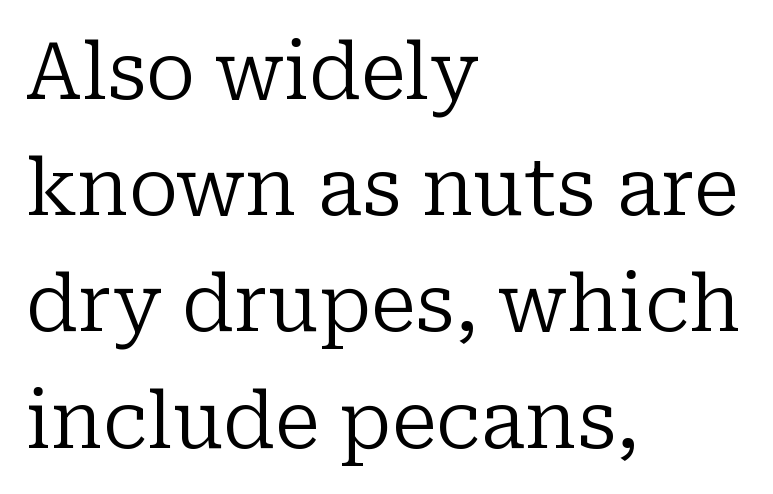
Note: serifs present on the glyphs. Is this a heavy cut? Hardly; it is regular or lighter. Compared with typical paragraphs, the rows here are spaced about the same. The face used here is proportionally spaced, like ordinary book or web type.
